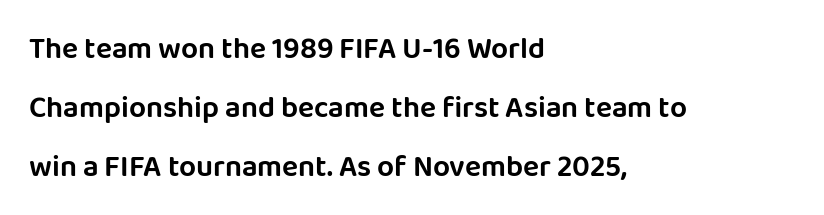
The zone under the glyphs is completely vacant. Style check: upright. Regarding leading, the lines here are spaced well apart. The face used here is proportionally spaced, like ordinary book or web type.
